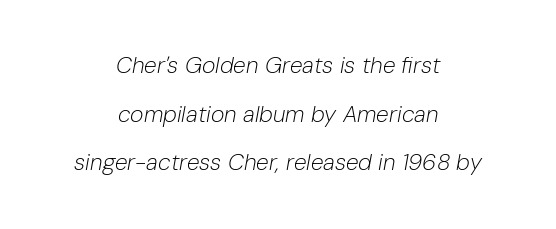
Italic: yes, the glyphs are oblique. Does the copy run flush right? No — it is centered line by line. The designer dialed line spacing up above the default. You could call the tracking neutral — neither tight nor loose.
